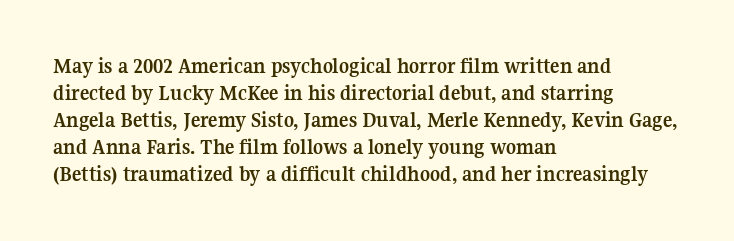
The setting favours the left margin, as ordinary paragraphs usually do. The strip under each line holds only bare page. Every letter is thick-stroked: bold, no question. In terms of posture, this sample is upright. Is the letter spacing exaggerated? No — it looks like the ordinary default.
